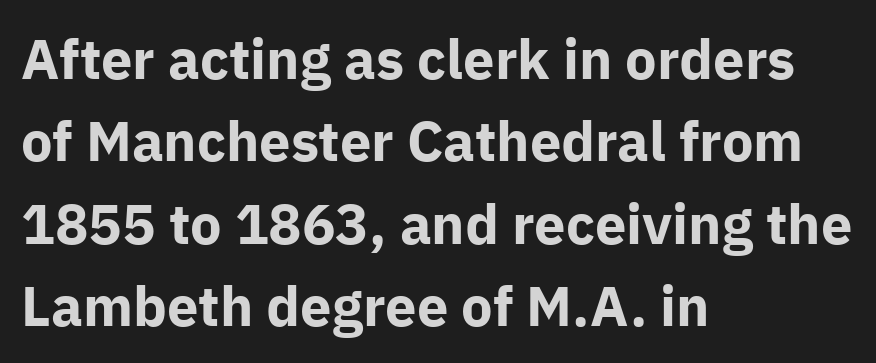
Its strokes are broad and dark, the hallmark of bold type. The designer went with a sans here, leaving each stem footless. The passage shown is typed in a proportional face where columns would drift. The space directly below the letters is spotless.
